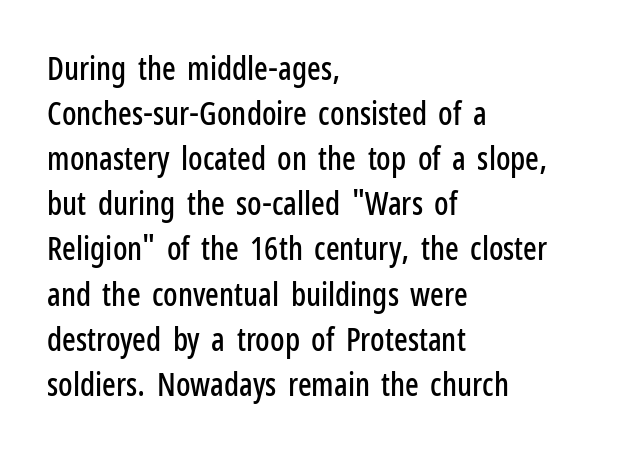
Does the type have serifs? No, each stem ends abruptly. Visually the block forms a straight wall on the left and a jagged coastline on the right. The passage shown is typed in a proportional face where columns would drift. Ordinary non-slanted type is in use. Regular leading. Short note: letters normally spaced.
